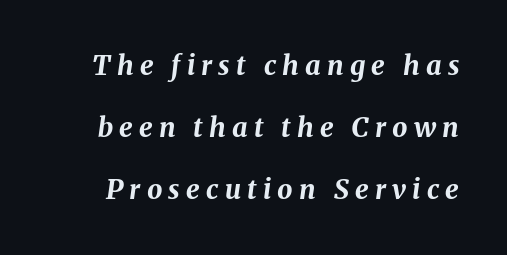
{"italic": "yes", "lean": "right", "slant_degrees": 8, "bold": "yes", "underline": "no", "line_spacing": "loose", "line_spacing_ratio": 2.29, "letter_spacing": "wide", "letter_spacing_em": 0.23, "glyph_px": 27}
